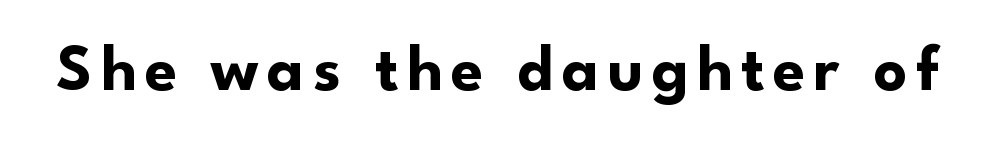
Compared with an ordinary text face, these strokes are far heavier — a full bold. A typesetter would call this proportional, since set widths differ per character. The strip under each line holds only bare page. Posture: upright roman. The passage shown is typeset with a sans-serif family.
